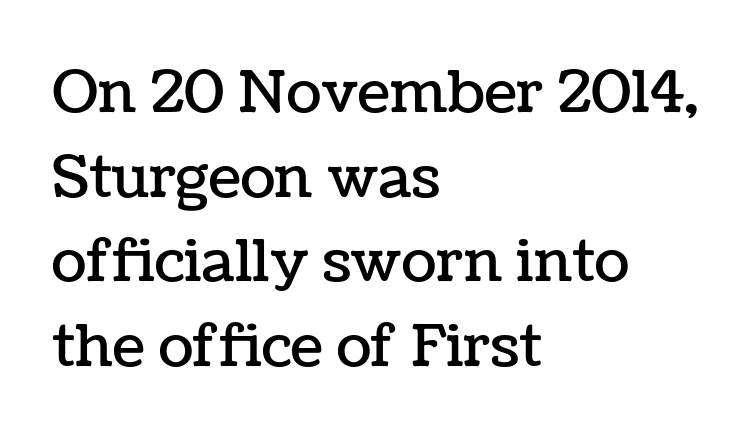
Tall strokes in this sample are plumb rather than angled. Horizontally, the lines are justified to the leading edge only. You could call the tracking neutral — neither tight nor loose. Character widths vary here, with narrow letters taking less room than wide ones.
